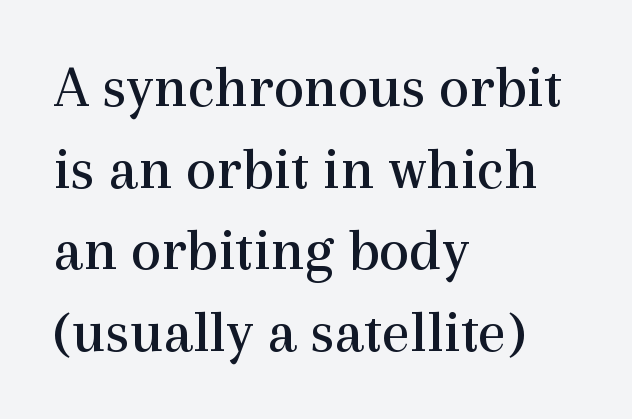
Q: Is the text bold? A: No.
Q: Is the text italic (slanted)? A: No, it is upright.
Q: Is the typeface a serif or a sans-serif typeface? A: Serif.
Q: Is the text underlined? A: No.
Q: How is the paragraph aligned? A: Left-aligned.
Q: Is the spacing between letters normal or unusually wide? A: Normal.
Q: Is the spacing between lines tight, normal or loose? A: Normal.
Q: Width (condensed, normal, or wide)? A: Normal.
Q: x-height? A: Medium.
Q: Monospaced? A: No.
